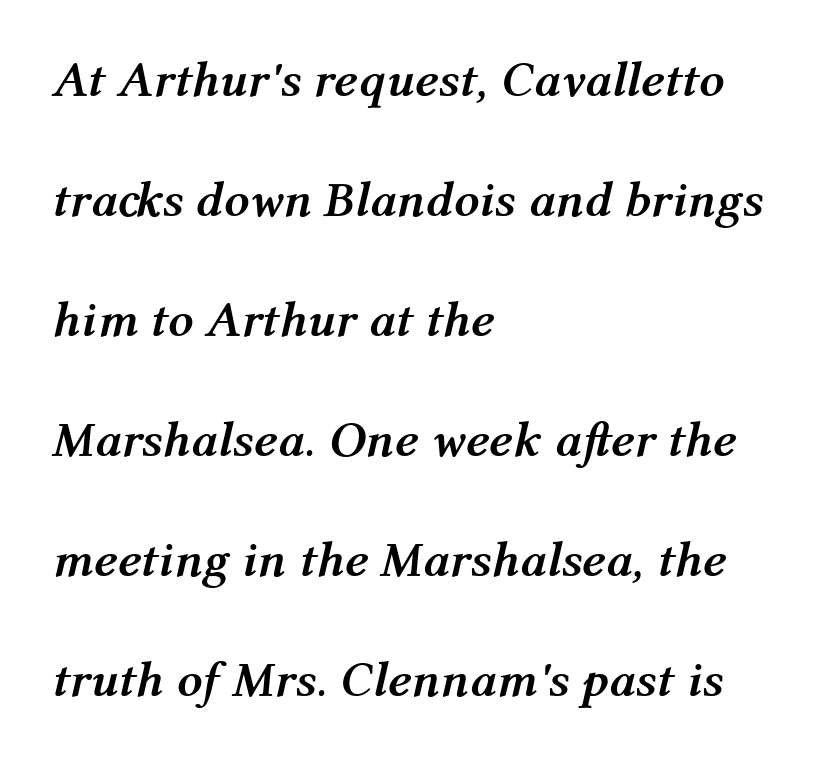
Heavy, bold letterforms. How are the letters spaced? Ordinarily, with no added tracking. The space beneath each line is pristine and unruled. Posture: slanted.
